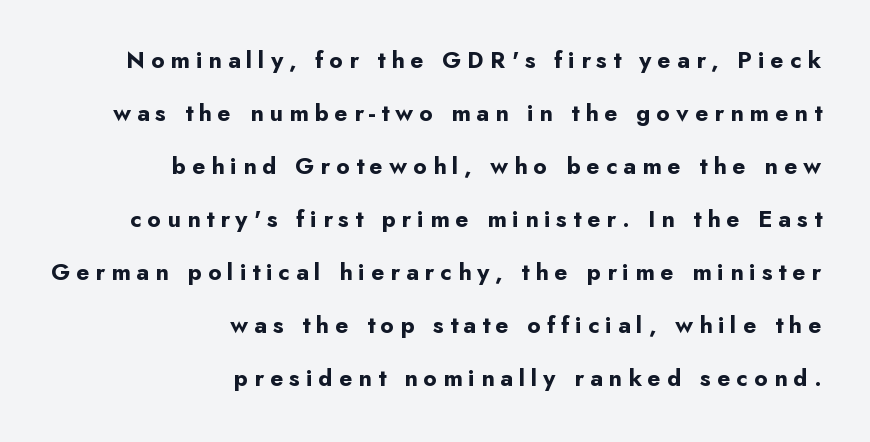
Q: Is the text bold? A: Yes.
Q: Is the text italic (slanted)? A: No, it is upright.
Q: Is the text underlined? A: No.
Q: How is the paragraph aligned? A: Right-aligned.
Q: Is the spacing between letters normal or unusually wide? A: Unusually wide.
Q: Is the spacing between lines tight, normal or loose? A: Loose.
